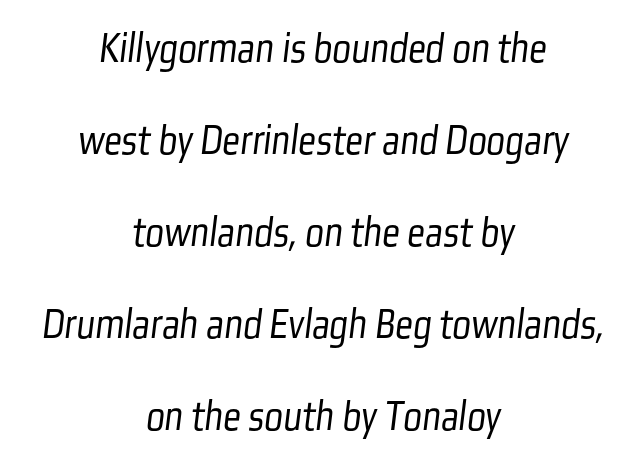
Underlining? Definitely not there. Unbolded letterforms with no extra heft. Serifs: no, the terminals of the letterforms are clean. Compared with a flush-left layout, this one balances lines on the center instead. Proportional: the letters do not fall into vertical columns. The letterforms sit shoulder to shoulder at normal distance.
